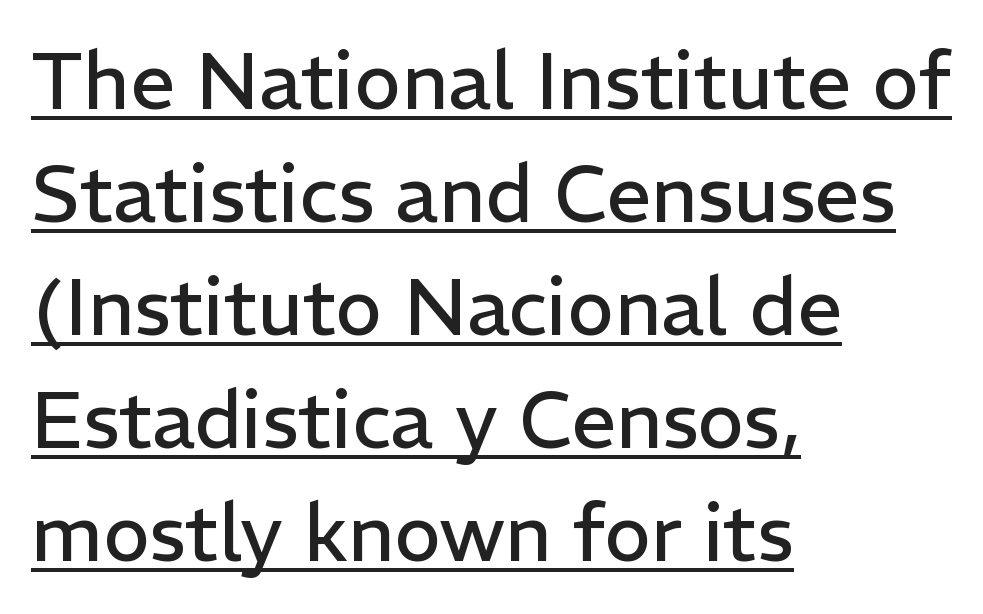
{"serif": "no", "italic": "no", "bold": "no", "weight": "regular", "width": "normal", "stroke_contrast": "low", "x_height": "medium", "monospaced": "no", "underline": "yes", "align": "left", "line_spacing": "normal", "line_spacing_ratio": 1.43, "letter_spacing": "normal", "letter_spacing_em": 0.0, "glyph_px": 79}
